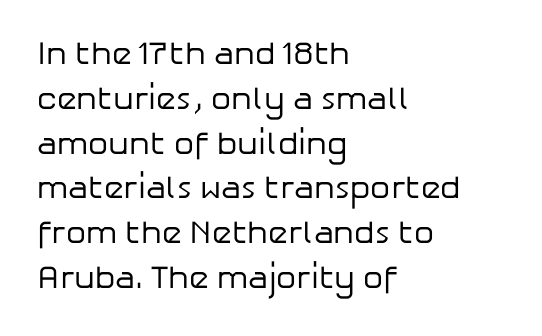
Do the characters align in a grid? No, the font is proportional. Leading matches the norm, producing a regular column. The ragged edge is on the right, which tells us the setting is flush left. Ink coverage per letter is moderate at most. Honestly, the letter spacing is just normal — you wouldn't notice it. Nope, no serifs anywhere on these letters.
